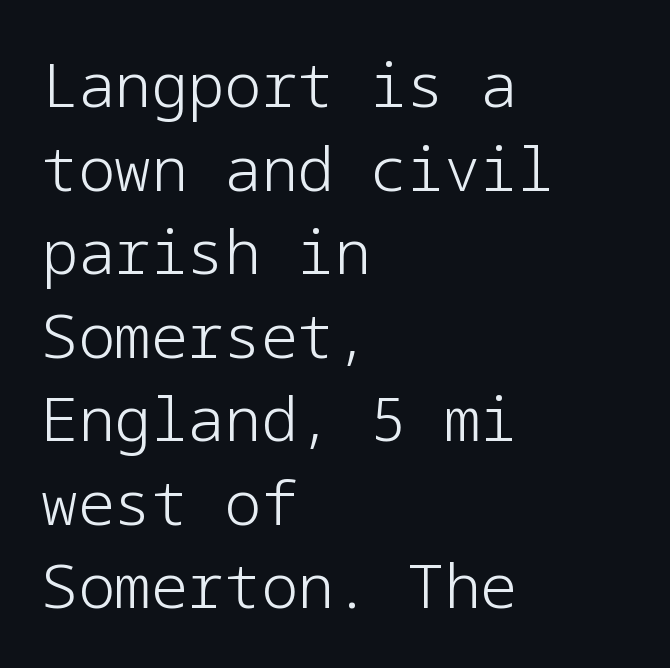
Q: Is the text bold? A: No.
Q: Is the text italic (slanted)? A: No, it is upright.
Q: Is the typeface a serif or a sans-serif typeface? A: Sans-serif.
Q: Is the text underlined? A: No.
Q: How is the paragraph aligned? A: Left-aligned.
Q: Is the spacing between letters normal or unusually wide? A: Normal.
Q: Is the spacing between lines tight, normal or loose? A: Normal.
Q: Width (condensed, normal, or wide)? A: Normal.
Q: Stroke contrast? A: Low.
Q: x-height? A: Medium.
